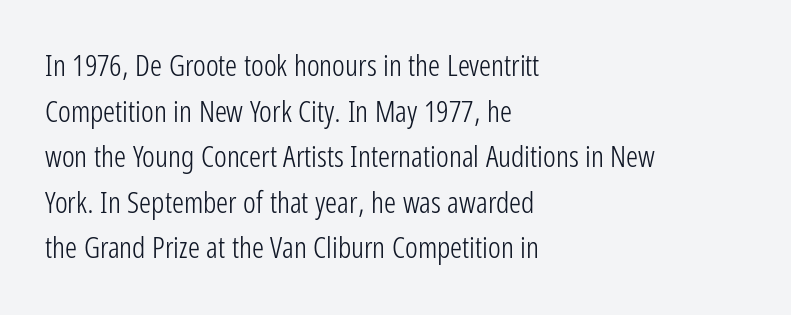
The image shows 30 px light, condensed sans-serif type, upright; set left-aligned, normal line spacing (1.52x), normal letter spacing, not underlined; low stroke contrast and a medium x-height.
